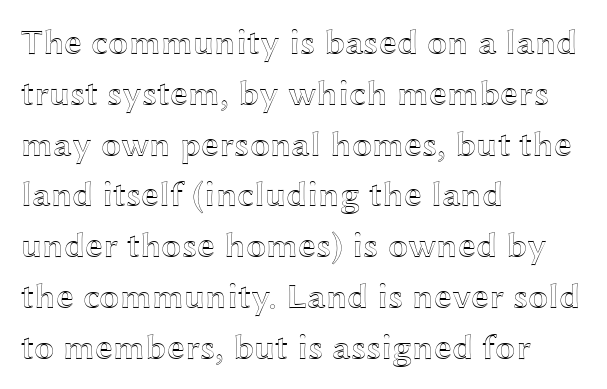
Q: Is the text italic (slanted)? A: No, it is upright.
Q: Is the text underlined? A: No.
Q: How is the paragraph aligned? A: Left-aligned.
Q: Is the spacing between letters normal or unusually wide? A: Normal.
Q: Is the spacing between lines tight, normal or loose? A: Normal.
Q: Width (condensed, normal, or wide)? A: Wide.
Q: x-height? A: Medium.
Q: Monospaced? A: No.
